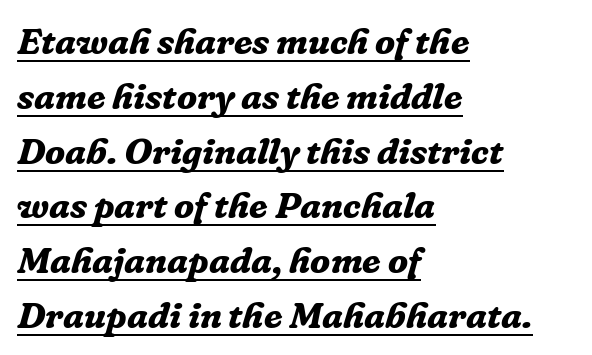
The image shows 37 px bold serif type, italic (leaning right); set left-aligned, normal line spacing (1.48x), normal letter spacing, underlined; low stroke contrast and a medium x-height.
